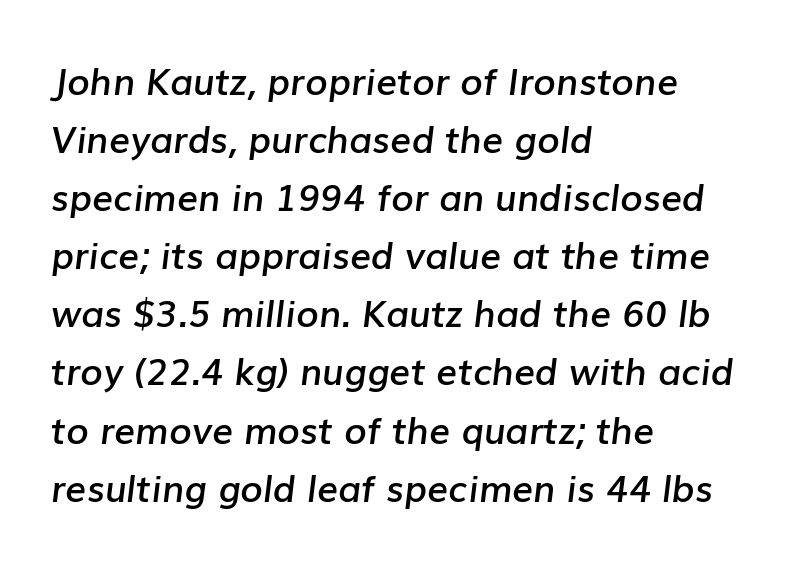
{"italic": "yes", "lean": "right", "slant_degrees": 7, "bold": "semi", "weight": "semibold", "width": "normal", "stroke_contrast": "low", "x_height": "medium", "monospaced": "no", "underline": "no", "align": "left", "line_spacing": "normal", "line_spacing_ratio": 1.57, "letter_spacing": "normal", "letter_spacing_em": 0.0, "glyph_px": 37}
